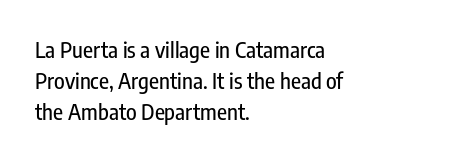
{"italic": "no", "underline": "no", "align": "left", "line_spacing": "normal", "line_spacing_ratio": 1.42, "letter_spacing": "normal", "letter_spacing_em": 0.0, "glyph_px": 22}
